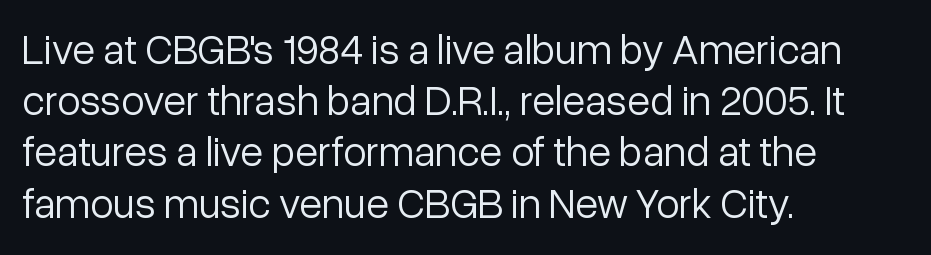
Rule under the text: the space is simply empty. This sample has the flowing, uneven cadence of proportional lettering. Teacher's note: observe the even left margin — that is flush-left alignment. Upright lettering throughout. What kind of face is this? One without serifs — a sans.
